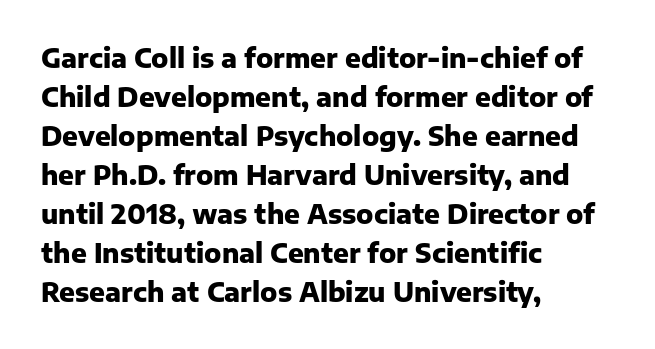
{"italic": "no", "bold": "yes", "underline": "no", "align": "left", "line_spacing": "normal", "line_spacing_ratio": 1.5, "letter_spacing": "normal", "letter_spacing_em": 0.0, "glyph_px": 26}
